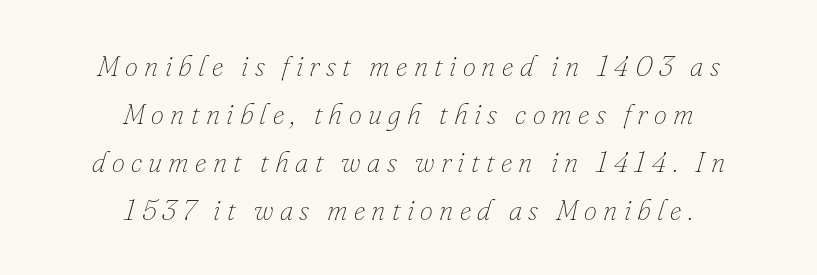
Q: Is the text bold? A: No.
Q: Is the text italic (slanted)? A: Yes, it leans right by about 16 degrees.
Q: Is the text underlined? A: No.
Q: How is the paragraph aligned? A: Centered.
Q: Is the spacing between letters normal or unusually wide? A: Unusually wide.
Q: Is the spacing between lines tight, normal or loose? A: Normal.
Q: Width (condensed, normal, or wide)? A: Normal.
Q: Stroke contrast? A: Low.
Q: x-height? A: Small.
Q: Monospaced? A: No.
